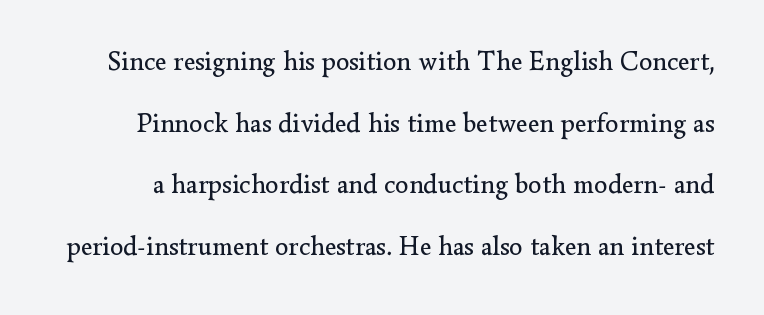
{"italic": "no", "bold": "no", "underline": "no", "line_spacing": "loose", "line_spacing_ratio": 2.28, "letter_spacing": "normal", "letter_spacing_em": 0.0, "glyph_px": 27}
